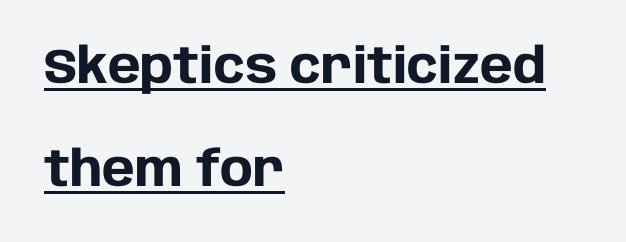
The image shows 49 px heavy sans-serif type, upright; set left-aligned, loose line spacing (2.1x), normal letter spacing, underlined; low stroke contrast and a large x-height.
